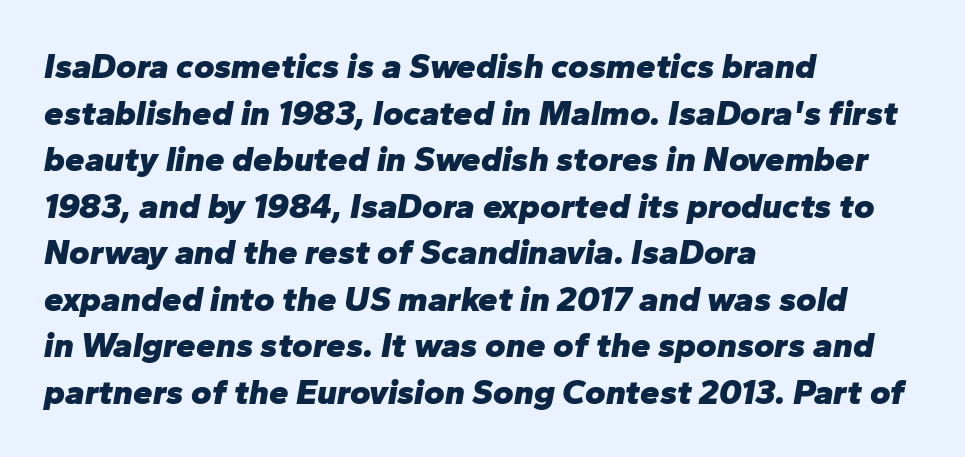
The image shows 35 px heavy type, italic (leaning right); set left-aligned, normal line spacing (1.33x), normal letter spacing, not underlined; low stroke contrast and a medium x-height.
